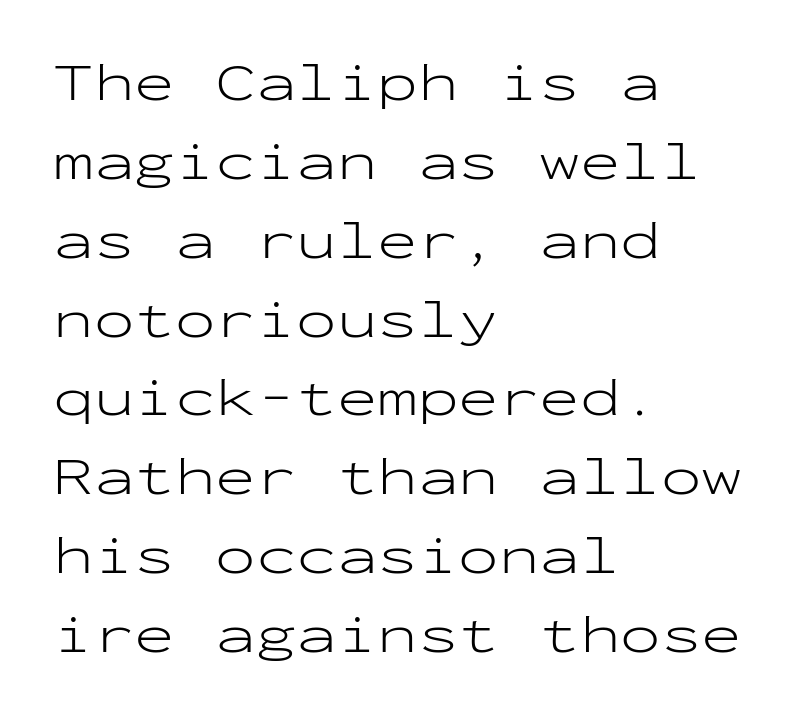
Q: Is the text bold? A: No.
Q: Is the text italic (slanted)? A: No, it is upright.
Q: Is the typeface a serif or a sans-serif typeface? A: Sans-serif.
Q: Is the text underlined? A: No.
Q: How is the paragraph aligned? A: Left-aligned.
Q: Is the spacing between letters normal or unusually wide? A: Normal.
Q: Is the spacing between lines tight, normal or loose? A: Normal.
Q: Width (condensed, normal, or wide)? A: Wide.
Q: Stroke contrast? A: Low.
Q: x-height? A: Medium.
Q: Monospaced? A: Yes.
